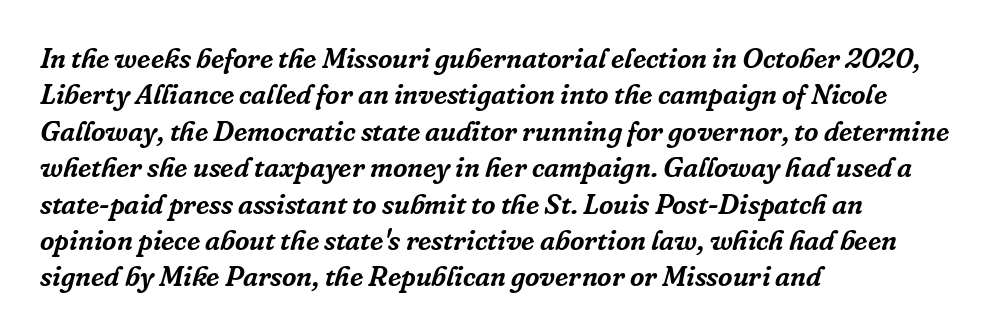
The image shows 28 px serif type, italic (leaning right); set left-aligned, normal line spacing (1.3x), normal letter spacing, not underlined; low stroke contrast and a medium x-height.
